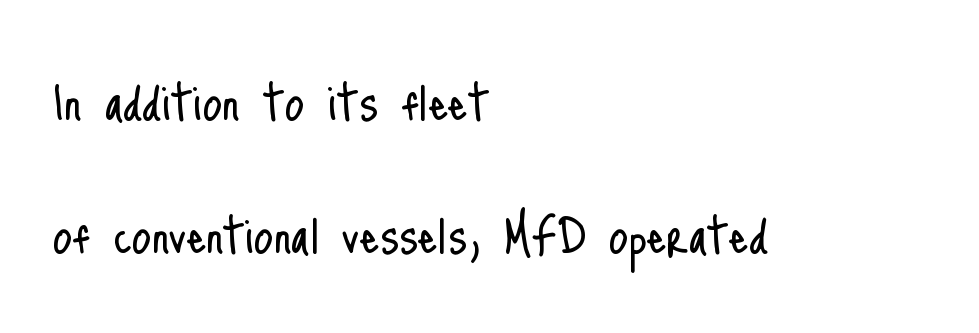
Q: Is the text bold? A: No.
Q: Is the text italic (slanted)? A: No, it is upright.
Q: Is the typeface a serif or a sans-serif typeface? A: Sans-serif.
Q: Is the text underlined? A: No.
Q: How is the paragraph aligned? A: Left-aligned.
Q: Is the spacing between letters normal or unusually wide? A: Normal.
Q: Is the spacing between lines tight, normal or loose? A: Loose.
Q: Width (condensed, normal, or wide)? A: Condensed.
Q: Stroke contrast? A: Low.
Q: x-height? A: Small.
Q: Monospaced? A: No.
